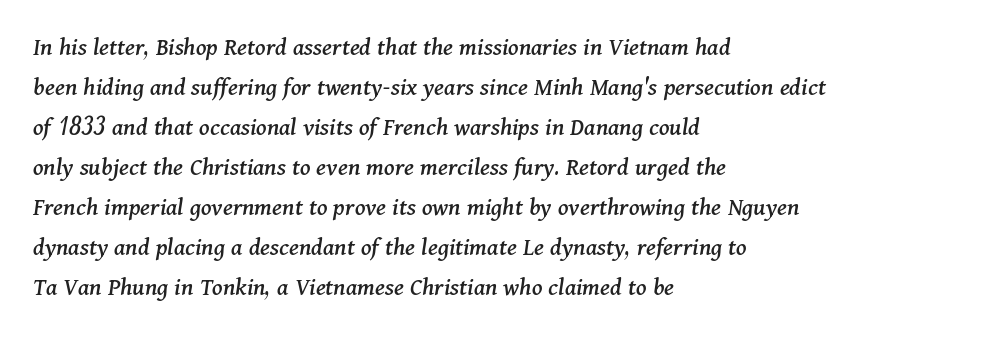
Q: Is the text italic (slanted)? A: Yes, it leans right by about 11 degrees.
Q: Is the text underlined? A: No.
Q: How is the paragraph aligned? A: Left-aligned.
Q: Is the spacing between letters normal or unusually wide? A: Normal.
Q: Is the spacing between lines tight, normal or loose? A: Normal.
